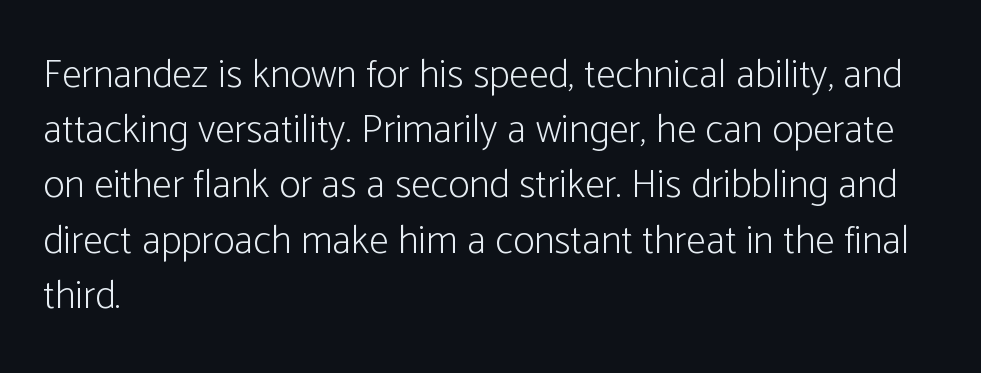
The image shows 40 px light, condensed sans-serif type, upright; set left-aligned, normal line spacing (1.38x), normal letter spacing, not underlined; low stroke contrast and a medium x-height.
